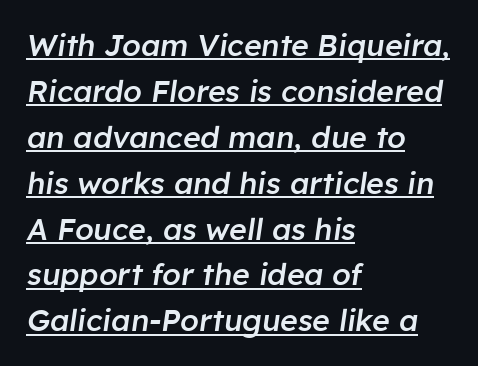
Style check: oblique. Check the space under the baseline: a stroke is drawn there. A semibold gives these letters moderate extra thickness, short of bold. Think of a printed novel: that variable character pitch is what you see here.
